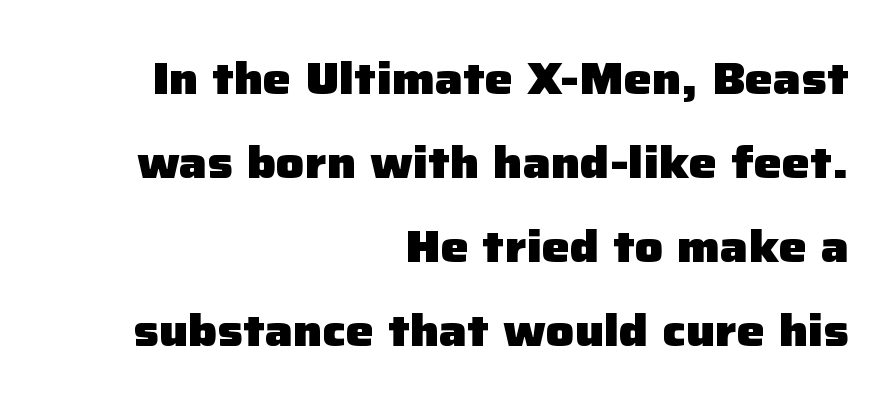
{"serif": "no", "italic": "no", "bold": "yes", "weight": "heavy", "width": "normal", "stroke_contrast": "low", "x_height": "medium", "monospaced": "no", "underline": "no", "align": "right", "line_spacing": "loose", "line_spacing_ratio": 1.91, "letter_spacing": "normal", "letter_spacing_em": 0.0, "glyph_px": 44}
